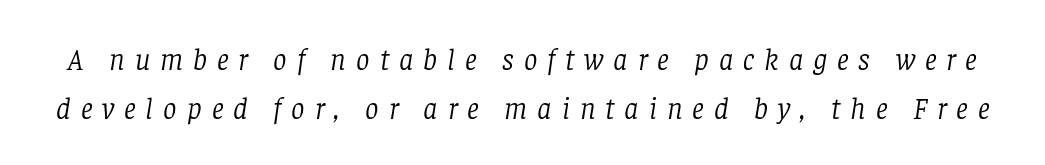
Weight: in the light-to-regular range. Do the characters align in a grid? No, the font is proportional. The rendering applies a slant to the glyphs. Leading: standard.
